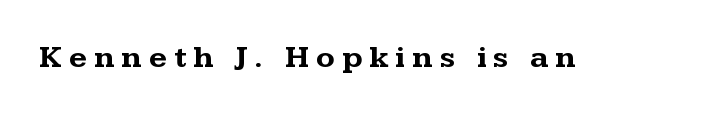
The image shows 31 px bold, wide serif type, upright; set unusually wide letter spacing (+0.22 em), not underlined; medium stroke contrast and a medium x-height.
